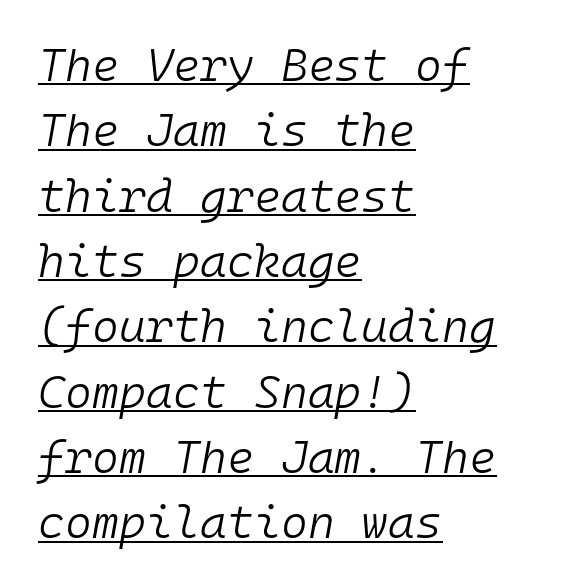
The image shows 46 px light type, italic (leaning right), monospaced; set left-aligned, normal line spacing (1.42x), normal letter spacing, underlined; low stroke contrast and a medium x-height.
